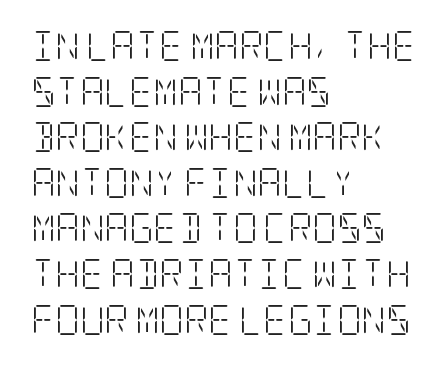
The image shows 30 px light, condensed serif type, upright; set left-aligned, normal line spacing (1.52x), normal letter spacing, not underlined; low stroke contrast and a large x-height.
